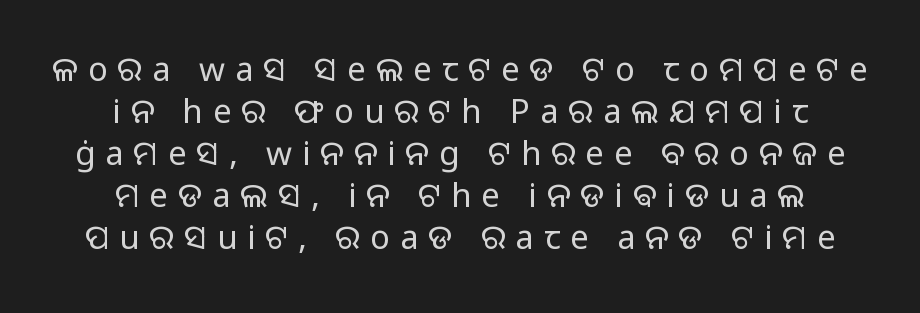
Q: Is the text bold? A: No.
Q: Is the text italic (slanted)? A: No, it is upright.
Q: Is the typeface a serif or a sans-serif typeface? A: Sans-serif.
Q: Is the text underlined? A: No.
Q: How is the paragraph aligned? A: Centered.
Q: Is the spacing between letters normal or unusually wide? A: Unusually wide.
Q: Is the spacing between lines tight, normal or loose? A: Normal.
Q: Width (condensed, normal, or wide)? A: Normal.
Q: Stroke contrast? A: Low.
Q: x-height? A: Medium.
Q: Monospaced? A: No.
